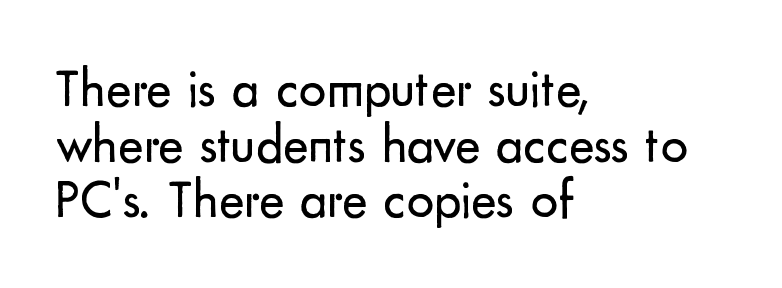
{"serif": "no", "italic": "no", "bold": "no", "weight": "regular", "width": "normal", "stroke_contrast": "low", "x_height": "small", "monospaced": "no", "underline": "no", "align": "left", "line_spacing": "tight", "line_spacing_ratio": 1.03, "letter_spacing": "normal", "letter_spacing_em": 0.0, "glyph_px": 54}
